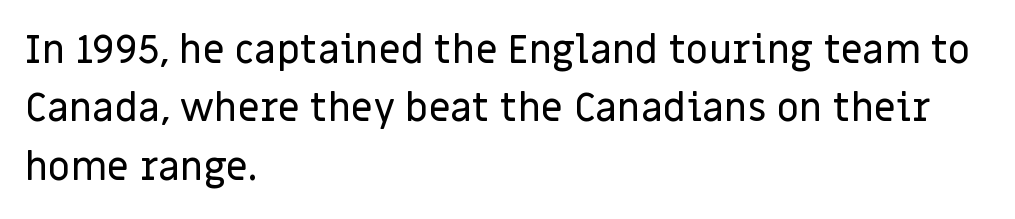
Q: Is the text italic (slanted)? A: No, it is upright.
Q: Is the typeface a serif or a sans-serif typeface? A: Sans-serif.
Q: Is the text underlined? A: No.
Q: How is the paragraph aligned? A: Left-aligned.
Q: Is the spacing between letters normal or unusually wide? A: Normal.
Q: Is the spacing between lines tight, normal or loose? A: Normal.
Q: Width (condensed, normal, or wide)? A: Normal.
Q: Stroke contrast? A: Low.
Q: x-height? A: Large.
Q: Monospaced? A: No.
